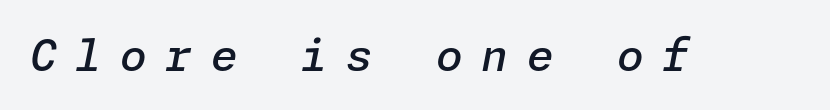
The image shows 43 px semibold type, italic (leaning right); set unusually wide letter spacing (+0.43 em), not underlined; low stroke contrast and a medium x-height.
